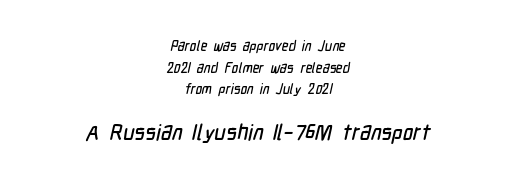
Q: Is the text underlined? A: No.
Q: How is the paragraph aligned? A: Centered.
Q: Is the spacing between letters normal or unusually wide? A: Normal.
Q: Is the spacing between lines tight, normal or loose? A: Normal.
Q: Which block of text is set in a larger size, the first (top) or the second (bottom)? A: The second (bottom) one.
